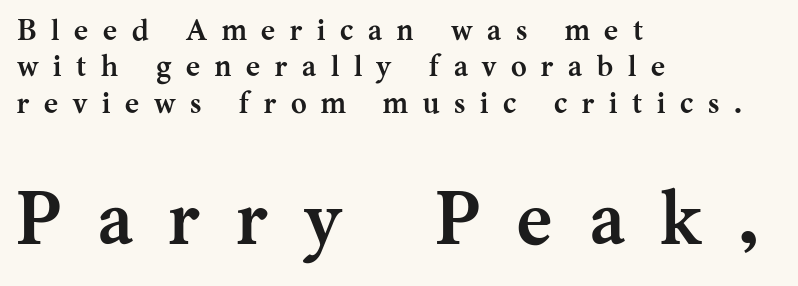
{"serif": "yes", "italic": "no", "bold": "yes", "weight": "semibold", "width": "normal", "stroke_contrast": "medium", "x_height": "medium", "monospaced": "no", "underline": "no", "align": "left", "line_spacing_ratio": 1.21, "letter_spacing": "wide", "letter_spacing_em": 0.49, "larger_block": "second", "size_ratio": 2.5, "glyph_px": 75}
